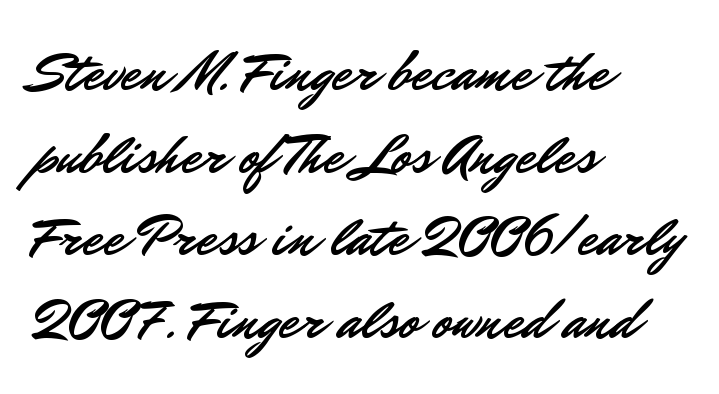
Q: Is the text italic (slanted)? A: Yes.
Q: Is the typeface a serif or a sans-serif typeface? A: Sans-serif.
Q: Is the text underlined? A: No.
Q: How is the paragraph aligned? A: Left-aligned.
Q: Is the spacing between letters normal or unusually wide? A: Normal.
Q: Is the spacing between lines tight, normal or loose? A: Normal.
Q: Width (condensed, normal, or wide)? A: Normal.
Q: Stroke contrast? A: Low.
Q: x-height? A: Small.
Q: Monospaced? A: No.
